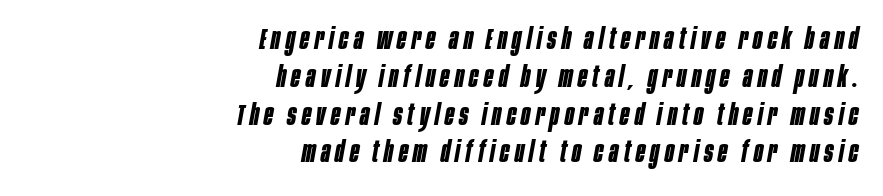
The image shows 30 px bold, condensed type, italic (leaning right); set right-aligned, normal line spacing (1.26x), not underlined; low stroke contrast and a large x-height.
